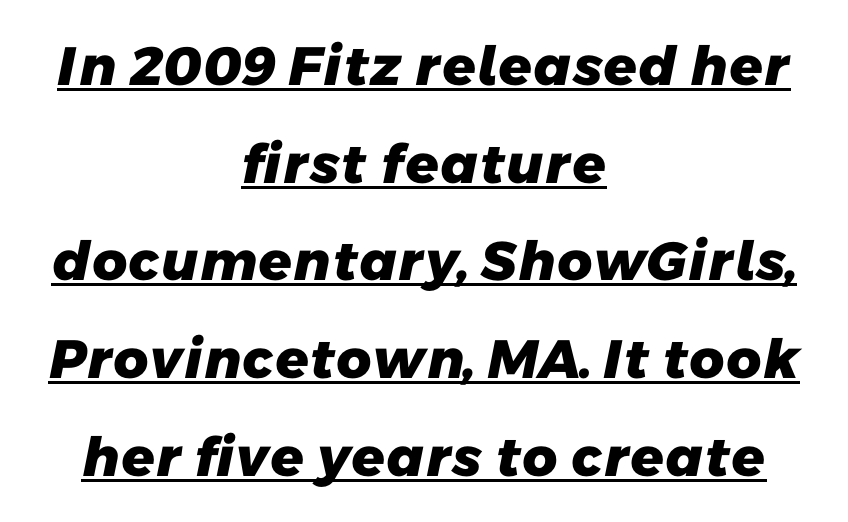
Q: Is the text bold? A: Yes.
Q: Is the typeface a serif or a sans-serif typeface? A: Sans-serif.
Q: Is the text underlined? A: Yes.
Q: How is the paragraph aligned? A: Centered.
Q: Is the spacing between letters normal or unusually wide? A: Normal.
Q: Width (condensed, normal, or wide)? A: Normal.
Q: Stroke contrast? A: Low.
Q: x-height? A: Medium.
Q: Monospaced? A: No.
